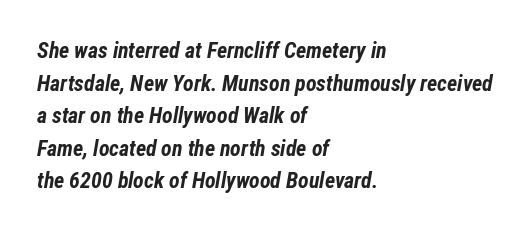
Q: Is the text bold? A: Yes.
Q: Is the text italic (slanted)? A: Yes, it leans right by about 12 degrees.
Q: Is the text underlined? A: No.
Q: How is the paragraph aligned? A: Left-aligned.
Q: Is the spacing between letters normal or unusually wide? A: Normal.
Q: Is the spacing between lines tight, normal or loose? A: Normal.
